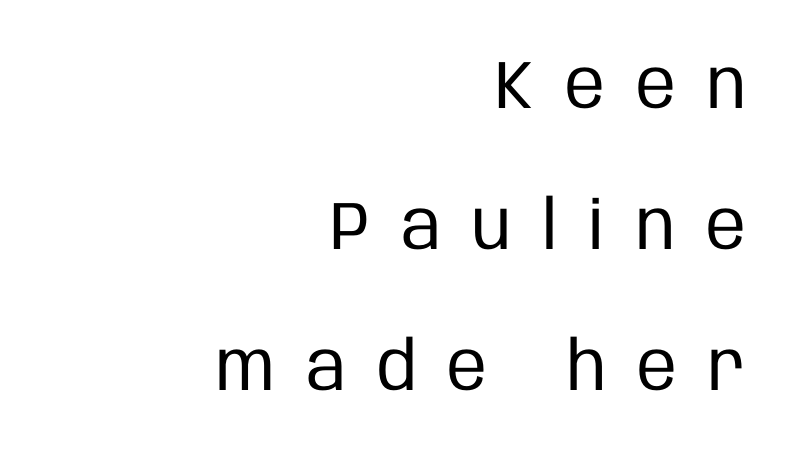
Q: Is the text bold? A: No.
Q: Is the text italic (slanted)? A: No, it is upright.
Q: Is the typeface a serif or a sans-serif typeface? A: Sans-serif.
Q: Is the text underlined? A: No.
Q: How is the paragraph aligned? A: Right-aligned.
Q: Is the spacing between letters normal or unusually wide? A: Unusually wide.
Q: Is the spacing between lines tight, normal or loose? A: Loose.
Q: Width (condensed, normal, or wide)? A: Condensed.
Q: Stroke contrast? A: Low.
Q: x-height? A: Large.
Q: Monospaced? A: No.
